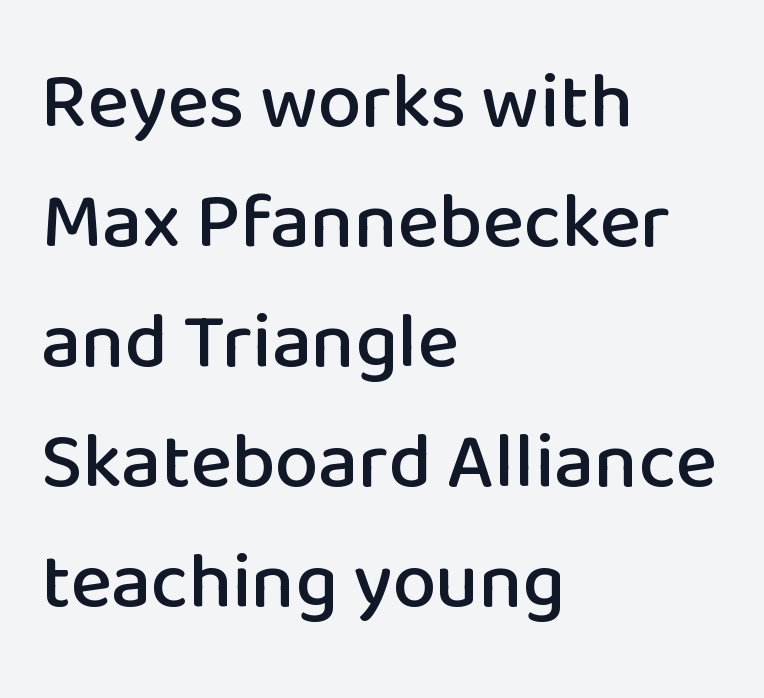
Q: Is the text italic (slanted)? A: No, it is upright.
Q: Is the typeface a serif or a sans-serif typeface? A: Sans-serif.
Q: Is the text underlined? A: No.
Q: How is the paragraph aligned? A: Left-aligned.
Q: Is the spacing between letters normal or unusually wide? A: Normal.
Q: Is the spacing between lines tight, normal or loose? A: Normal.
Q: Width (condensed, normal, or wide)? A: Normal.
Q: Stroke contrast? A: Low.
Q: x-height? A: Medium.
Q: Monospaced? A: No.
